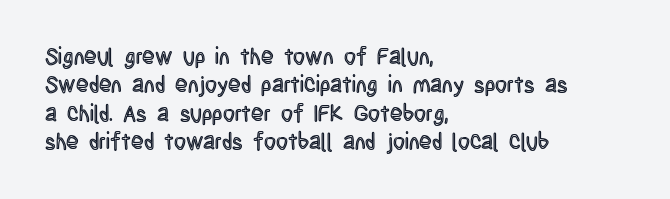
One-word summary of the alignment: left. These lines keep a tight, regular rhythm from letter to letter. Letters rest on an invisible, unmarked baseline. In terms of posture, this sample is upright.
